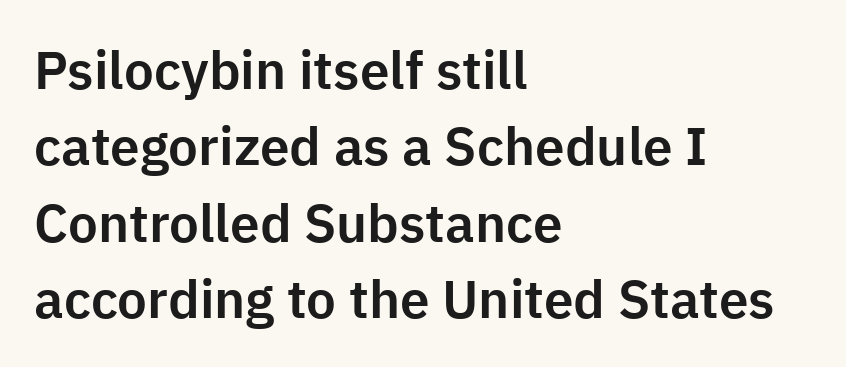
The image shows 53 px sans-serif type, upright; set left-aligned, normal line spacing (1.44x), normal letter spacing, not underlined; low stroke contrast and a medium x-height.
